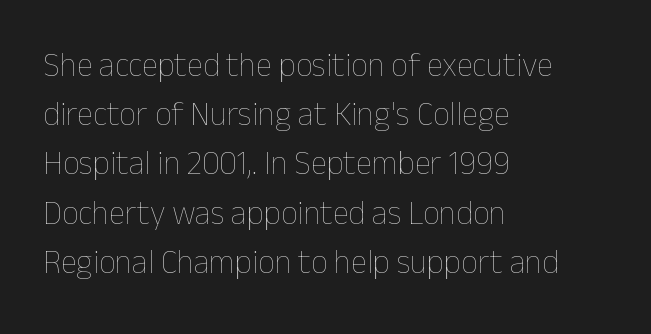
Proportional: the letters do not fall into vertical columns. Each row of text sits above clean, open space. These lines are set flush left with a ragged right edge. Spacing between characters is what you'd get straight out of the box.
